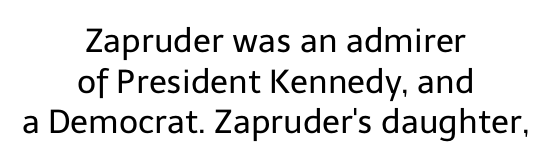
The image shows 33 px regular-weight sans-serif type, upright; set centered, line spacing 1.23x, normal letter spacing, not underlined; low stroke contrast and a medium x-height.
